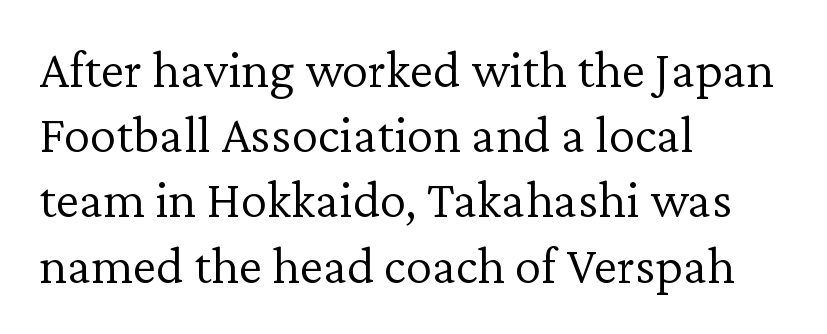
{"serif": "yes", "italic": "no", "bold": "no", "weight": "light", "width": "normal", "stroke_contrast": "low", "x_height": "medium", "monospaced": "no", "underline": "no", "align": "left", "line_spacing_ratio": 1.23, "letter_spacing": "normal", "letter_spacing_em": 0.0, "glyph_px": 53}
